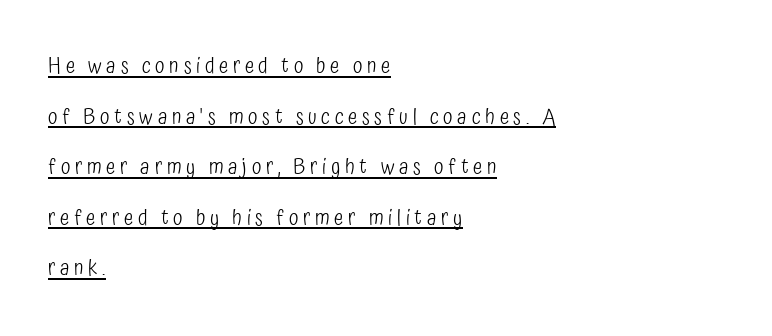
The image shows 22 px text type, upright; set left-aligned, loose line spacing (2.3x), unusually wide letter spacing (+0.21 em), underlined.
